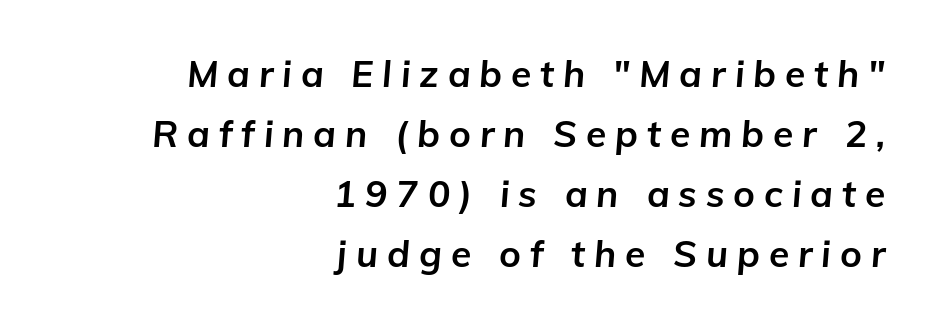
There is plenty of visible air inserted between adjacent glyphs. Reading down the block, your eye finds every line finishing at a fixed right position. The letters advance in unequal steps, a hallmark of proportional type. In terms of posture, this sample is oblique.
